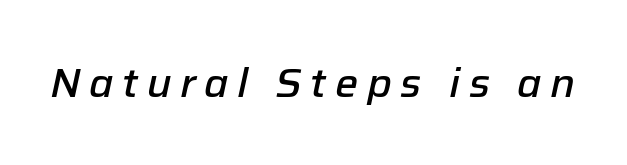
The image shows 41 px semibold type, italic (leaning right); set unusually wide letter spacing (+0.21 em), not underlined; low stroke contrast and a medium x-height.
